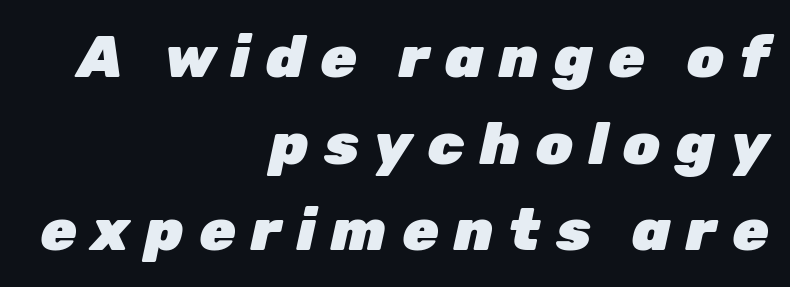
The typesetter chose a ragged-left arrangement here. The words here are not underlined. Rendered with sloped, italic letterforms. Every letter is thick-stroked: bold, no question.
